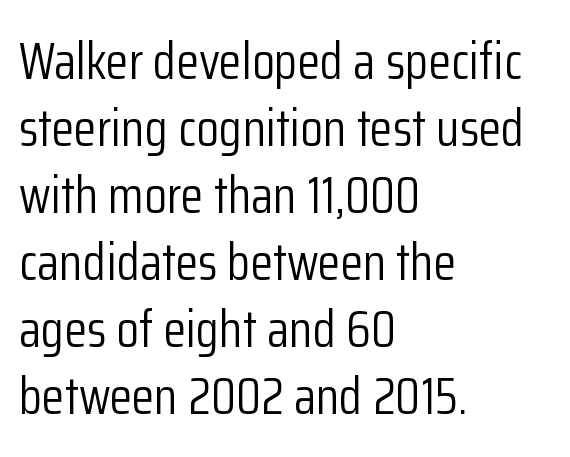
Is this a fixed-width face? No — the glyphs have proportional, varying widths. Underlining? Definitely not there. Nobody touched the tracking dial on this one. Posture: straight, roman, zero tilt. The leading is moderate, giving the passage an even texture.
